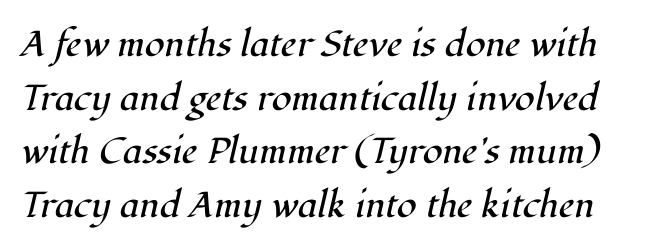
The image shows 36 px regular-weight serif type, italic (leaning right); set normal line spacing (1.49x), normal letter spacing, not underlined; high stroke contrast and a medium x-height.
